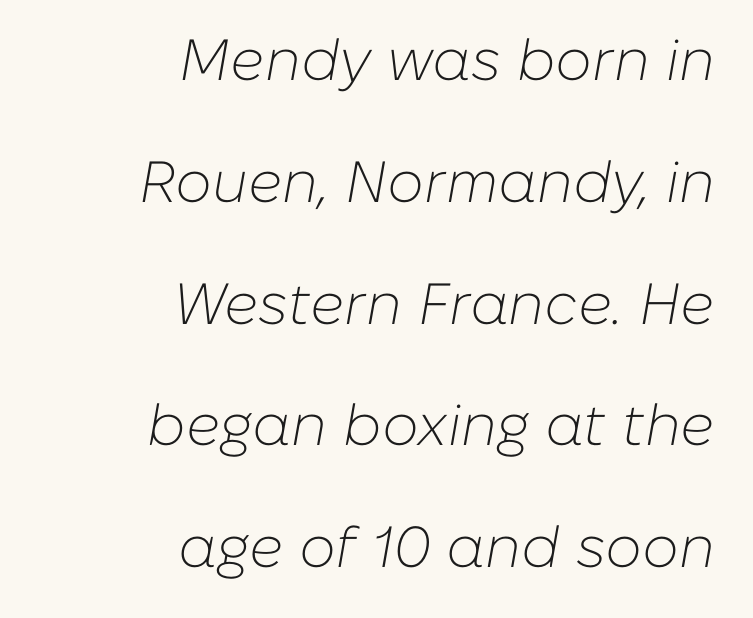
The ragged edge is on the left, which tells us the setting is flush right. The letterforms sit shoulder to shoulder at normal distance. The rendering applies a slant to the glyphs. Proportional: the letters do not fall into vertical columns. Glance below the letters and you will spot only blank space. A typesetter would call this leading open, well beyond the default.
